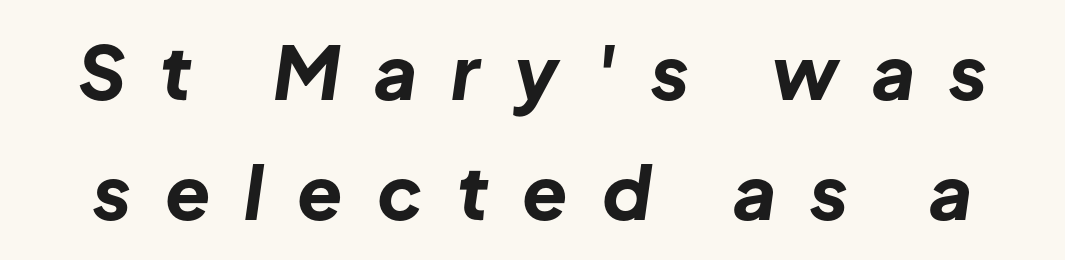
The image shows 74 px bold type, italic (leaning right); set normal line spacing (1.62x), unusually wide letter spacing (+0.46 em), not underlined; low stroke contrast and a medium x-height.
